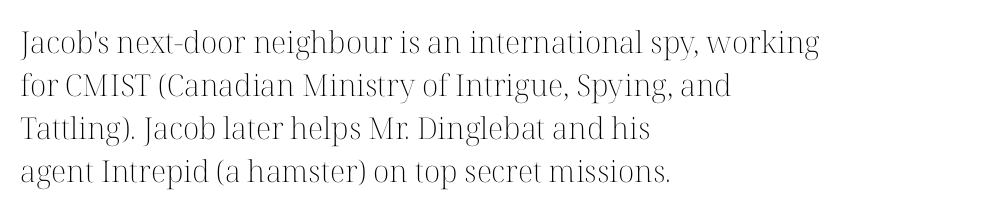
The image shows 30 px light serif type, upright; set left-aligned, normal line spacing (1.43x), normal letter spacing, not underlined; high stroke contrast and a medium x-height.
